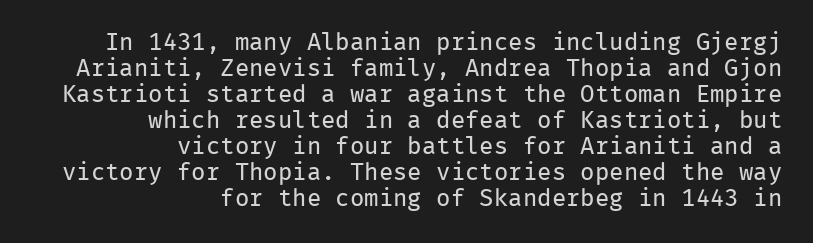
Q: Is the text bold? A: No.
Q: Is the text italic (slanted)? A: No, it is upright.
Q: Is the text underlined? A: No.
Q: How is the paragraph aligned? A: Right-aligned.
Q: Is the spacing between letters normal or unusually wide? A: Normal.
Q: Is the spacing between lines tight, normal or loose? A: Tight.
